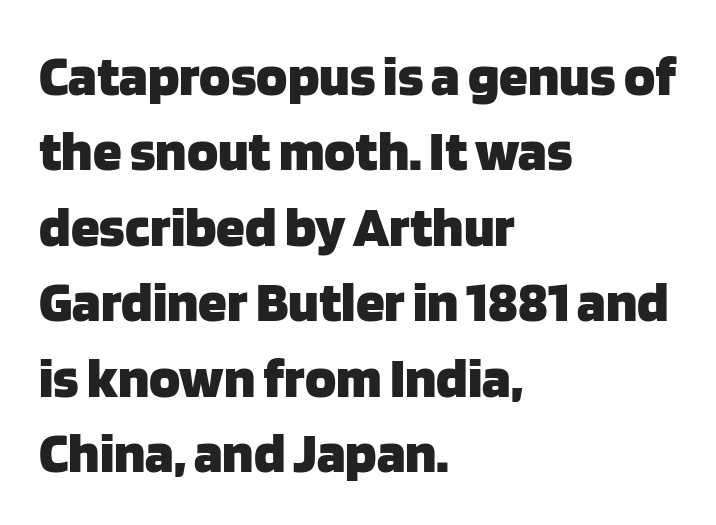
The vertical gap from one line to the next is medium. The compositor pushed each line to the left boundary. Caption: bold face, heavy strokes. The tracking reads as untouched default to a designer's eye. Unmarked baselines from the first word to the last. The type family on display is of the sans-serif kind.
